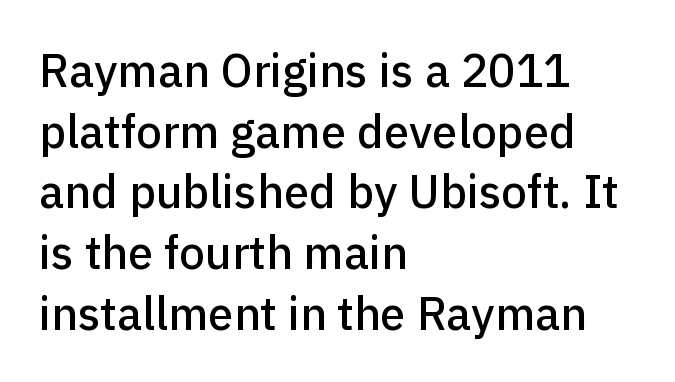
In terms of letterspacing, this is plain default setting. Horizontal bands of white between lines are of average thickness. This sample has the flowing, uneven cadence of proportional lettering. Glance below the letters and you will spot only blank space.
